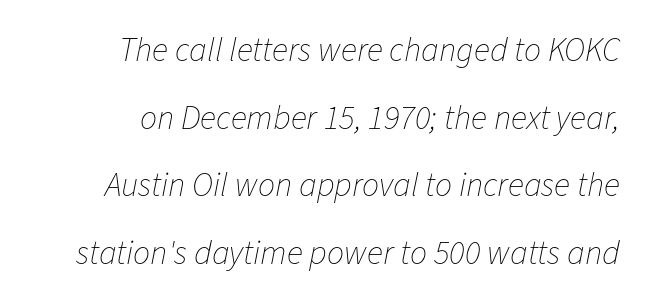
{"italic": "yes", "lean": "right", "slant_degrees": 11, "bold": "no", "weight": "thin", "width": "normal", "stroke_contrast": "low", "x_height": "medium", "monospaced": "no", "underline": "no", "align": "right", "line_spacing": "loose", "line_spacing_ratio": 1.99, "letter_spacing": "normal", "letter_spacing_em": 0.0, "glyph_px": 34}
